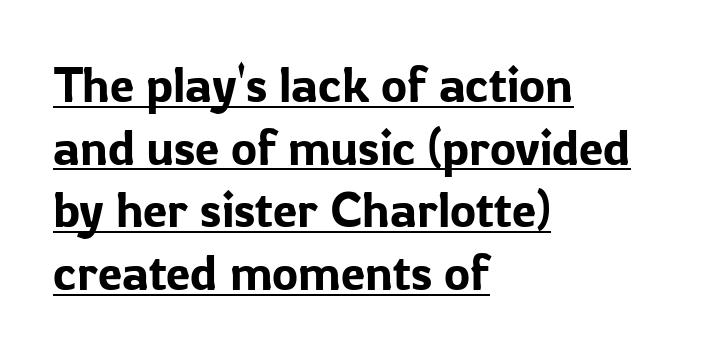
The image shows 49 px sans-serif type, upright; set left-aligned, normal line spacing (1.28x), normal letter spacing, underlined; low stroke contrast and a medium x-height.
